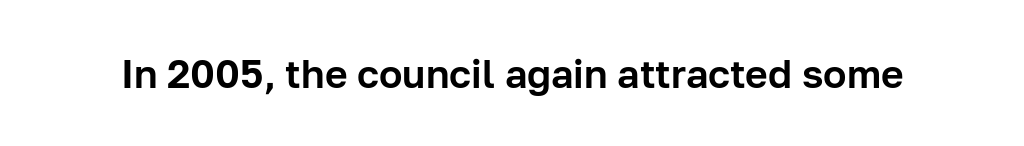
Q: Is the text italic (slanted)? A: No, it is upright.
Q: Is the typeface a serif or a sans-serif typeface? A: Sans-serif.
Q: Is the text underlined? A: No.
Q: Is the spacing between letters normal or unusually wide? A: Normal.
Q: Width (condensed, normal, or wide)? A: Normal.
Q: Stroke contrast? A: Low.
Q: x-height? A: Medium.
Q: Monospaced? A: No.
